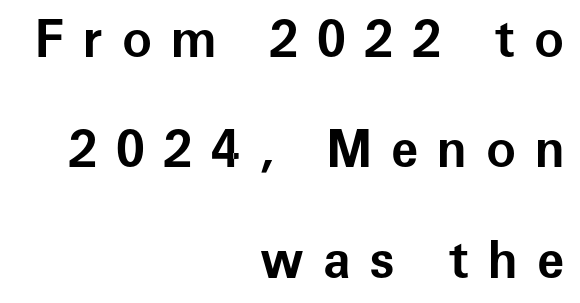
The image shows 50 px bold sans-serif type, upright; set right-aligned, loose line spacing (2.21x), unusually wide letter spacing (+0.38 em), not underlined; low stroke contrast and a medium x-height.
